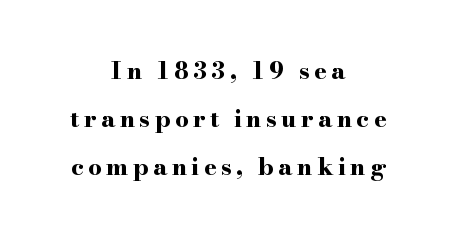
The image shows 24 px bold type, upright; set centered, loose line spacing (2.01x), not underlined.
